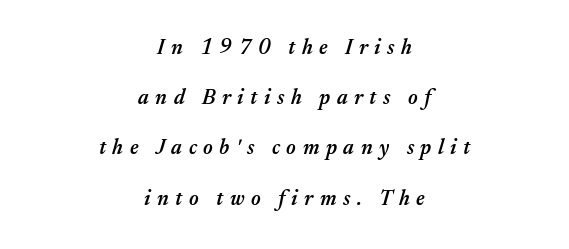
{"italic": "yes", "lean": "right", "slant_degrees": 17, "bold": "semi", "underline": "no", "align": "center", "line_spacing": "loose", "line_spacing_ratio": 2.39, "letter_spacing": "wide", "letter_spacing_em": 0.31, "glyph_px": 21}
